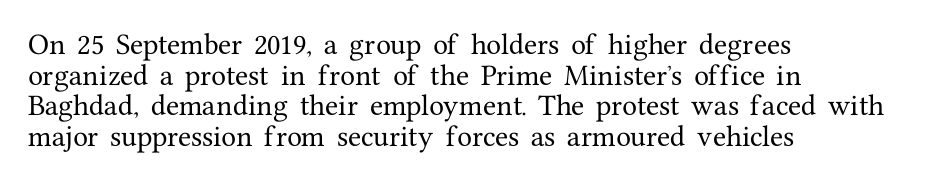
These lines stack with their left ends in a neat column. This sample uses plain, unmodified letter spacing. Rows of type keep a routine distance in the vertical direction. The glyphs are unaccompanied by any horizontal stroke below them. Vertical strokes here are truly vertical.
